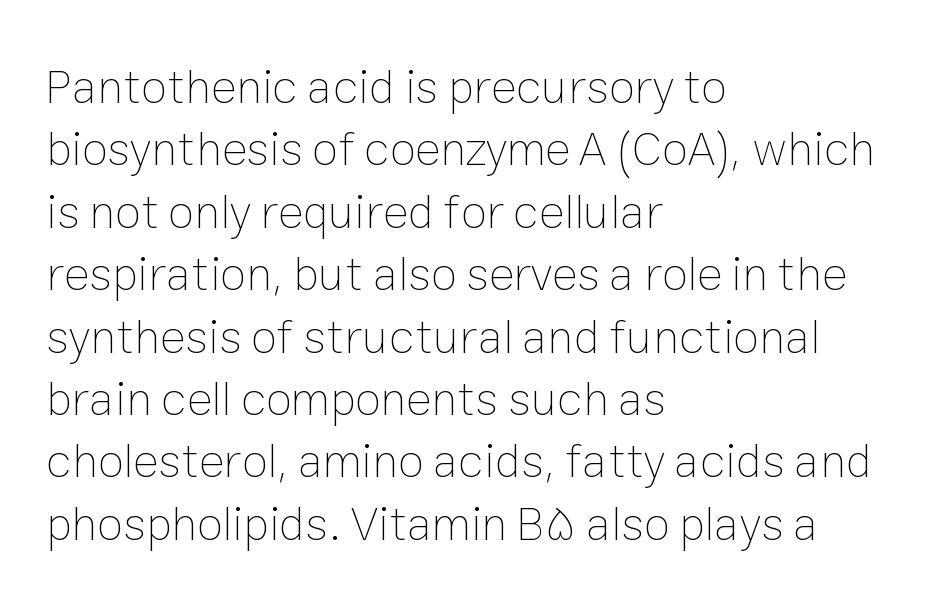
{"italic": "no", "bold": "no", "weight": "thin", "width": "normal", "stroke_contrast": "low", "x_height": "medium", "monospaced": "no", "underline": "no", "align": "left", "line_spacing": "normal", "line_spacing_ratio": 1.3, "letter_spacing": "normal", "letter_spacing_em": 0.0, "glyph_px": 48}
